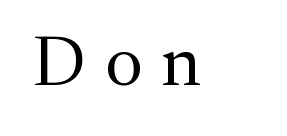
The image shows 71 px regular-weight serif type, upright; set unusually wide letter spacing (+0.27 em), not underlined; medium stroke contrast and a medium x-height.
